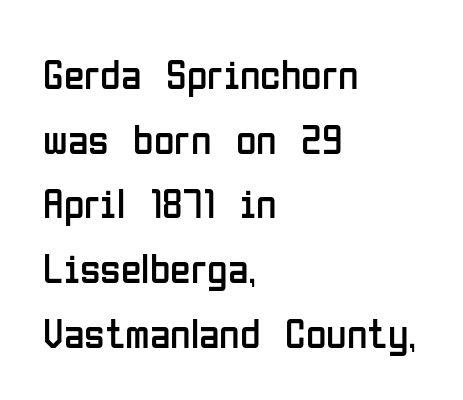
{"serif": "no", "italic": "no", "bold": "no", "weight": "regular", "width": "condensed", "stroke_contrast": "low", "x_height": "medium", "monospaced": "no", "underline": "no", "align": "left", "line_spacing": "normal", "line_spacing_ratio": 1.54, "letter_spacing": "normal", "letter_spacing_em": 0.0, "glyph_px": 42}
